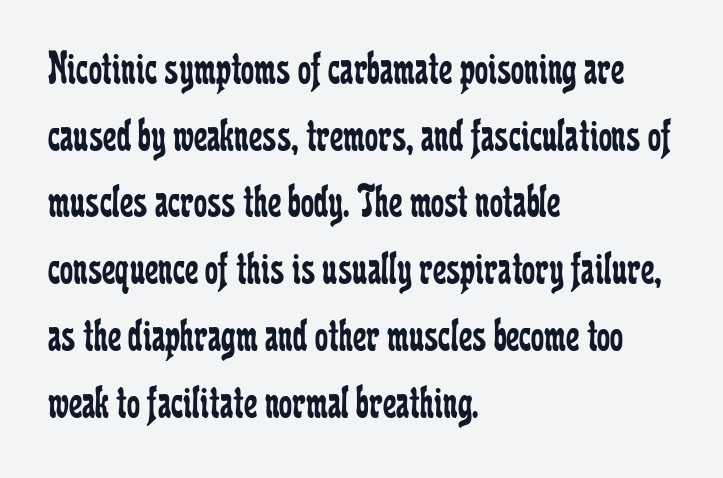
The font's upright variant was chosen for this text. What's the leading like? Ordinary, nothing unusual. Does the type have serifs? Yes, each stem ends in a small foot. Looks like regular typesetting: each glyph gets only the width it needs. Weight class: somewhere from thin through regular. Clear beneath every line of the passage.
